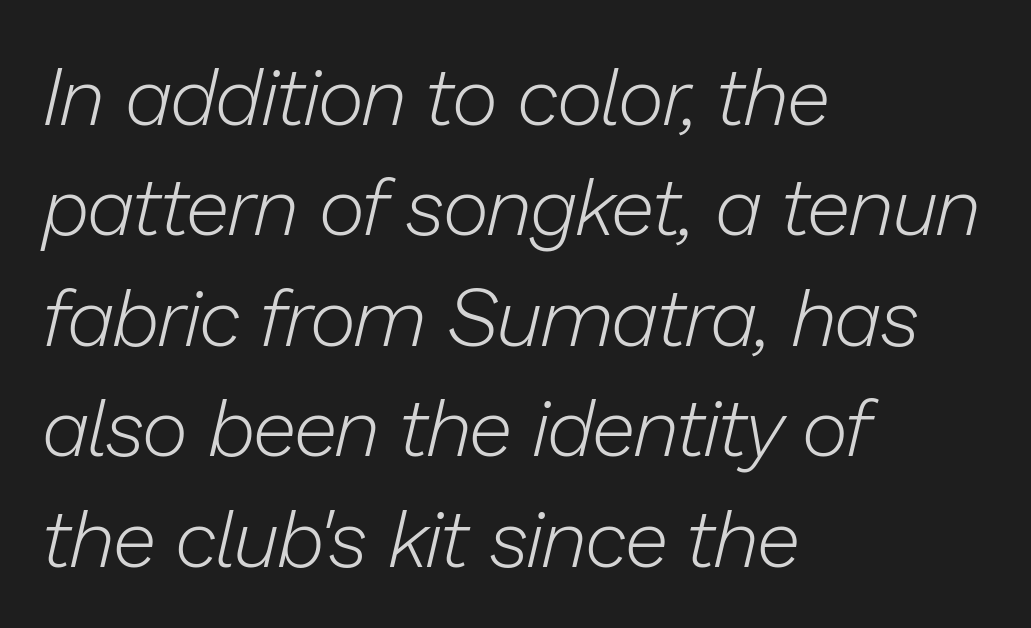
Notice how descenders clear the ascenders below comfortably — that's standard leading. No letter is thick-stroked: the sample isn't bold. Nobody drew a line under any word here. Does extra space separate the letters? No, they use regular spacing.
